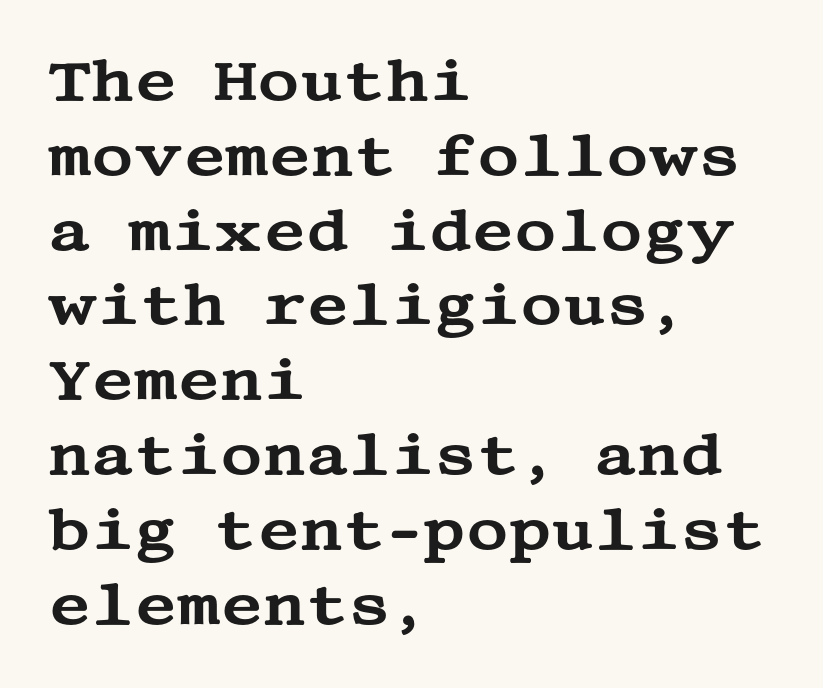
Horizontally, the lines are justified to the leading edge only. I'd call this a serif setting — the letters wear small feet. Nobody drew a line under any word here. Successive baselines arrive at the customary interval. Do the letters lean? They stand straight. Students, note that the glyphs here touch the page at normal intervals.
